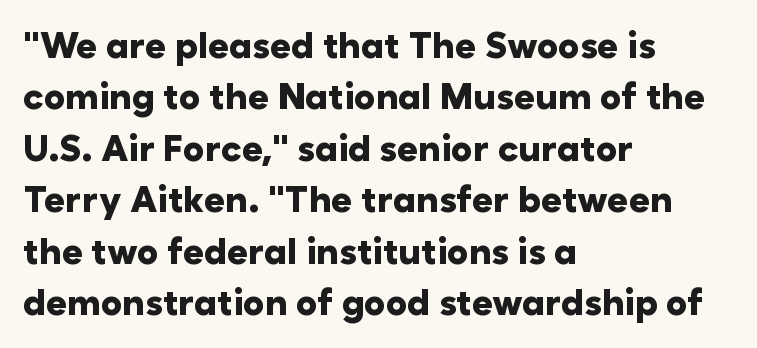
The image shows 36 px heavy sans-serif type, upright; set left-aligned, normal line spacing (1.43x), normal letter spacing, not underlined; low stroke contrast and a medium x-height.
